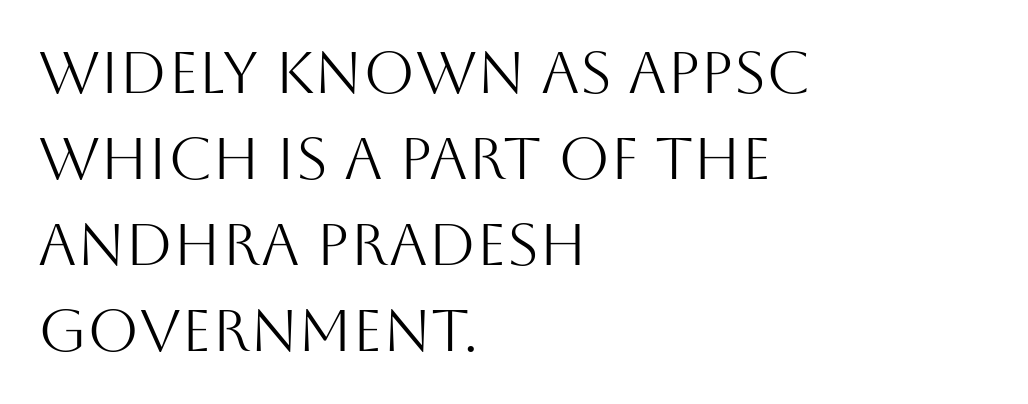
{"serif": "no", "italic": "no", "bold": "no", "weight": "light", "width": "normal", "stroke_contrast": "medium", "x_height": "large", "monospaced": "no", "underline": "no", "align": "left", "line_spacing": "normal", "line_spacing_ratio": 1.46, "letter_spacing": "normal", "letter_spacing_em": 0.0, "glyph_px": 59}
